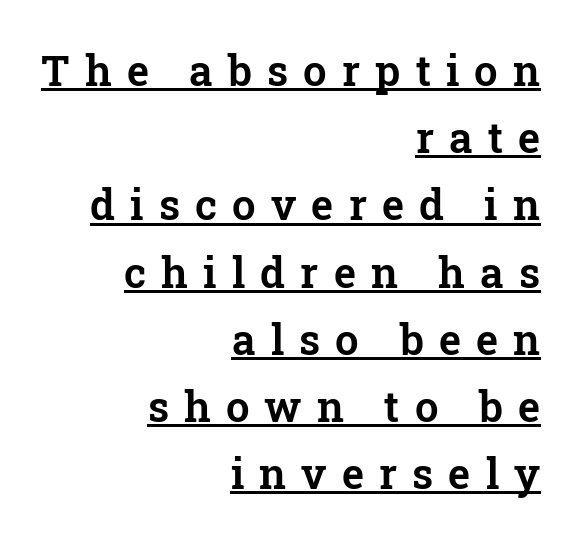
The image shows 42 px serif type, upright; set right-aligned, normal line spacing (1.6x), unusually wide letter spacing (+0.36 em), underlined; low stroke contrast and a medium x-height.
